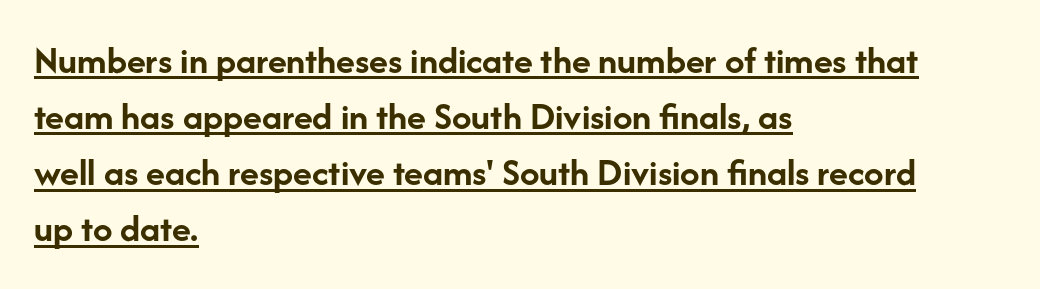
{"serif": "no", "italic": "no", "bold": "yes", "weight": "semibold", "width": "normal", "stroke_contrast": "low", "x_height": "medium", "monospaced": "no", "underline": "yes", "align": "left", "line_spacing": "normal", "line_spacing_ratio": 1.44, "letter_spacing": "normal", "letter_spacing_em": 0.0, "glyph_px": 39}
